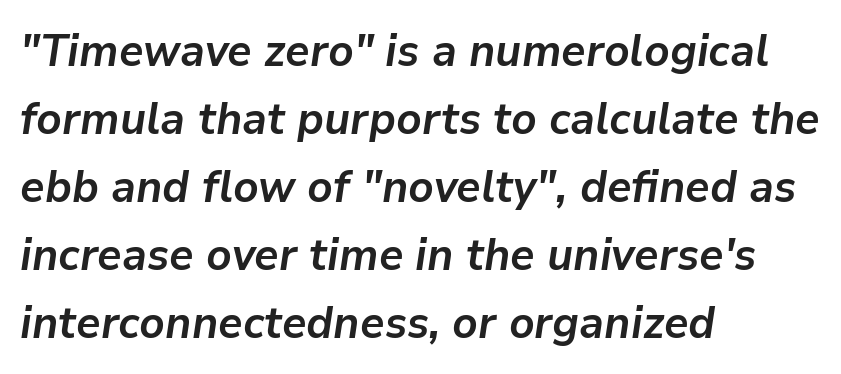
{"italic": "yes", "lean": "right", "slant_degrees": 9, "bold": "yes", "weight": "semibold", "width": "normal", "stroke_contrast": "low", "x_height": "medium", "monospaced": "no", "underline": "no", "align": "left", "line_spacing": "normal", "line_spacing_ratio": 1.51, "letter_spacing": "normal", "letter_spacing_em": 0.0, "glyph_px": 45}
